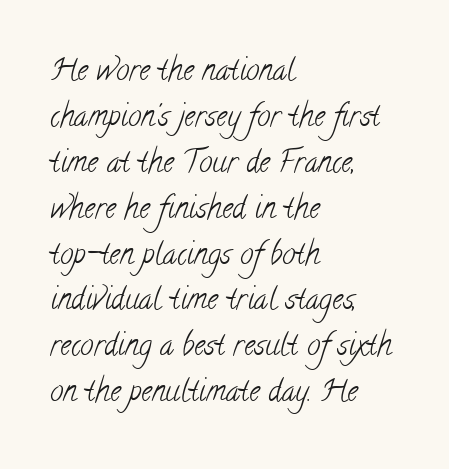
The image shows 30 px light, condensed serif type; set left-aligned, normal line spacing (1.53x), normal letter spacing, not underlined; low stroke contrast and a small x-height.
